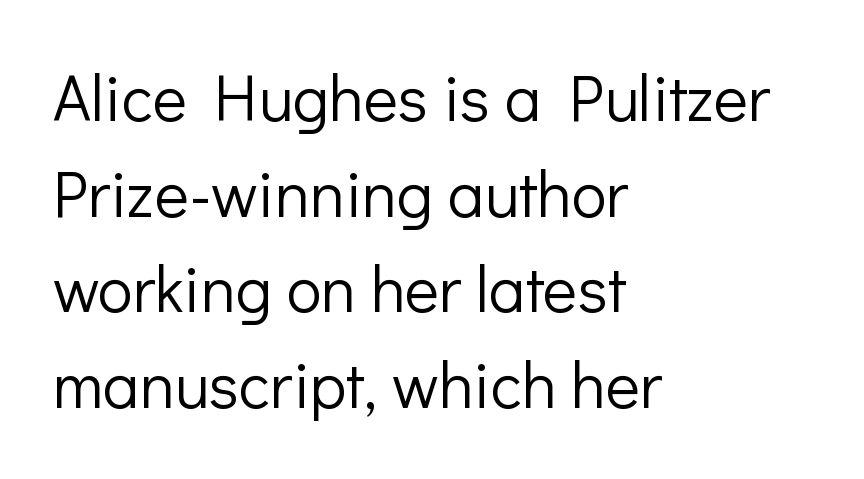
The image shows 65 px light sans-serif type, upright; set left-aligned, normal line spacing (1.47x), normal letter spacing, not underlined; low stroke contrast and a medium x-height.
